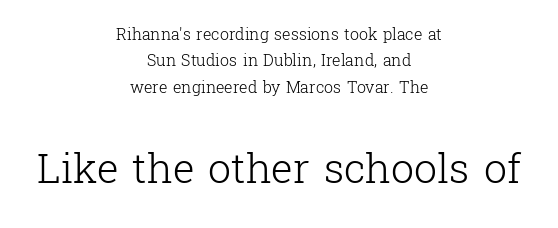
{"serif": "yes", "italic": "no", "bold": "no", "weight": "light", "width": "normal", "stroke_contrast": "low", "x_height": "medium", "monospaced": "no", "underline": "no", "align": "center", "line_spacing": "normal", "line_spacing_ratio": 1.65, "letter_spacing": "normal", "letter_spacing_em": 0.0, "larger_block": "second", "size_ratio": 2.56, "glyph_px": 41}
